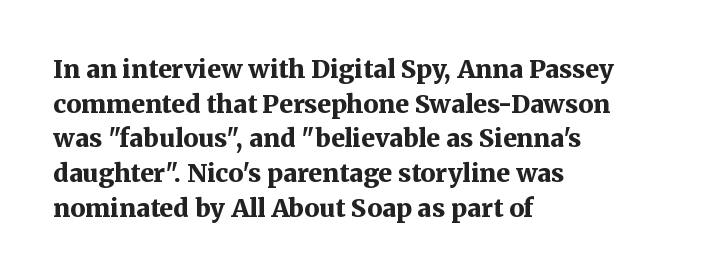
Q: Is the text bold? A: Yes.
Q: Is the text italic (slanted)? A: No, it is upright.
Q: Is the text underlined? A: No.
Q: How is the paragraph aligned? A: Left-aligned.
Q: Is the spacing between letters normal or unusually wide? A: Normal.
Q: Is the spacing between lines tight, normal or loose? A: Normal.
